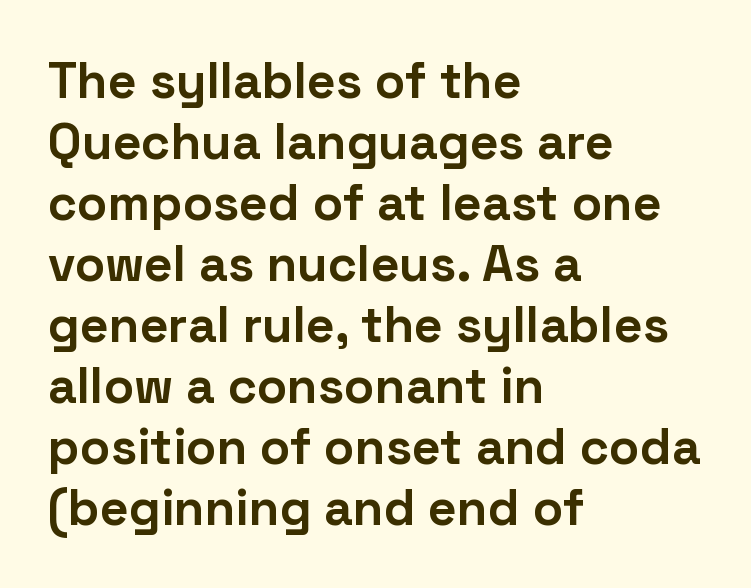
Q: Is the text bold? A: Yes.
Q: Is the text italic (slanted)? A: No, it is upright.
Q: Is the typeface a serif or a sans-serif typeface? A: Sans-serif.
Q: Is the text underlined? A: No.
Q: How is the paragraph aligned? A: Left-aligned.
Q: Is the spacing between letters normal or unusually wide? A: Normal.
Q: Width (condensed, normal, or wide)? A: Normal.
Q: Stroke contrast? A: Low.
Q: x-height? A: Medium.
Q: Monospaced? A: No.
